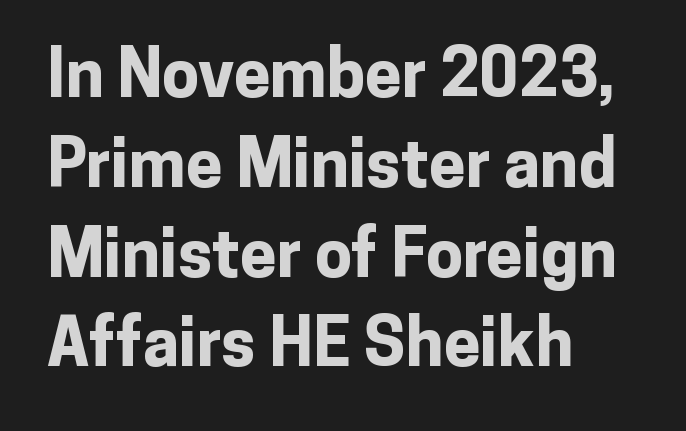
The image shows 66 px bold sans-serif type, upright; set left-aligned, normal line spacing (1.36x), normal letter spacing, not underlined; low stroke contrast and a medium x-height.
